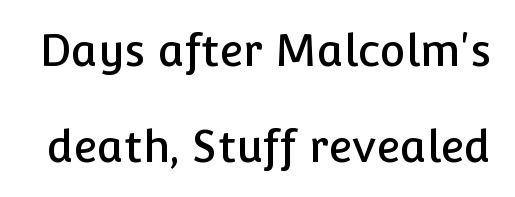
Q: Is the text italic (slanted)? A: No, it is upright.
Q: Is the typeface a serif or a sans-serif typeface? A: Sans-serif.
Q: Is the text underlined? A: No.
Q: Is the spacing between letters normal or unusually wide? A: Normal.
Q: Is the spacing between lines tight, normal or loose? A: Loose.
Q: Width (condensed, normal, or wide)? A: Normal.
Q: Stroke contrast? A: Low.
Q: x-height? A: Medium.
Q: Monospaced? A: No.
